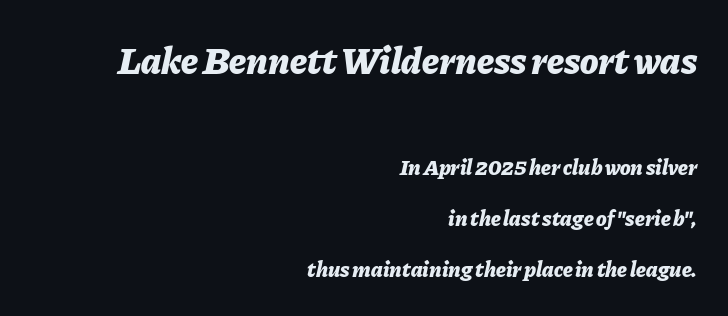
Q: Is the text bold? A: Yes.
Q: Is the text italic (slanted)? A: Yes, it leans right by about 11 degrees.
Q: Is the text underlined? A: No.
Q: How is the paragraph aligned? A: Right-aligned.
Q: Is the spacing between letters normal or unusually wide? A: Normal.
Q: Is the spacing between lines tight, normal or loose? A: Loose.
Q: Which block of text is set in a larger size, the first (top) or the second (bottom)? A: The first (top) one.
Q: Width (condensed, normal, or wide)? A: Normal.
Q: Stroke contrast? A: Low.
Q: x-height? A: Medium.
Q: Monospaced? A: No.
